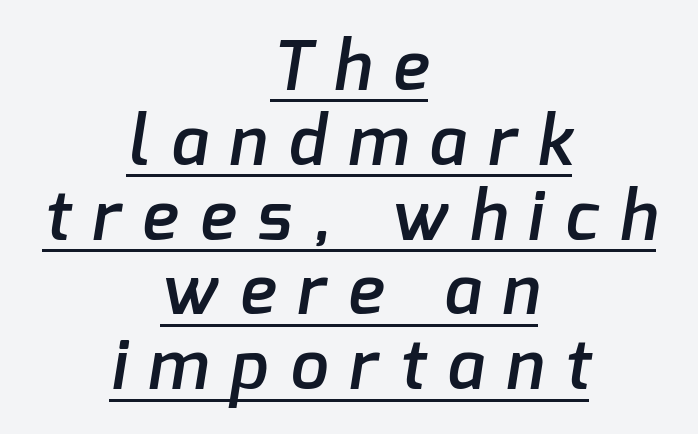
{"serif": "no", "bold": "semi", "weight": "semibold", "width": "normal", "stroke_contrast": "low", "x_height": "medium", "monospaced": "no", "underline": "yes", "align": "center", "line_spacing": "tight", "line_spacing_ratio": 1.1, "letter_spacing": "wide", "letter_spacing_em": 0.32, "glyph_px": 68}
